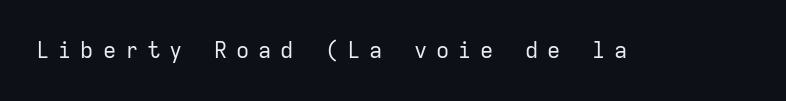
Q: Is the text bold? A: No.
Q: Is the text italic (slanted)? A: No, it is upright.
Q: Is the text underlined? A: No.
Q: Is the spacing between letters normal or unusually wide? A: Unusually wide.
